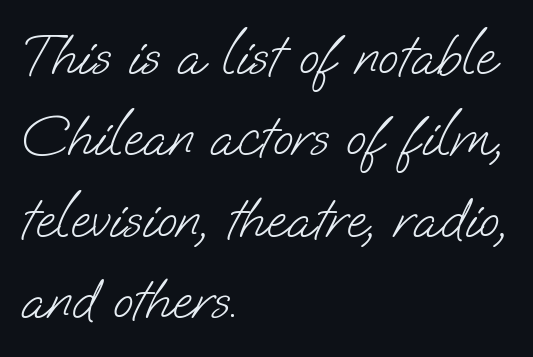
{"serif": "no", "bold": "no", "weight": "light", "width": "normal", "stroke_contrast": "low", "x_height": "small", "monospaced": "no", "underline": "no", "align": "left", "line_spacing": "normal", "line_spacing_ratio": 1.38, "letter_spacing": "normal", "letter_spacing_em": 0.0, "glyph_px": 59}
